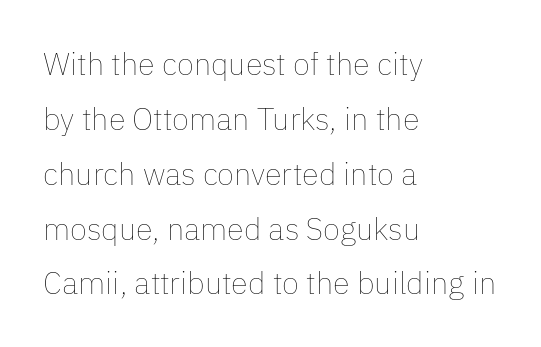
A typesetter would call this proportional, since set widths differ per character. The ragged edge is on the right, which tells us the setting is flush left. Do the letters lean? They stand straight. Stroke thickness stays within the range of a standard reading face or lighter. This rendering leaves character spacing at its baseline value.
